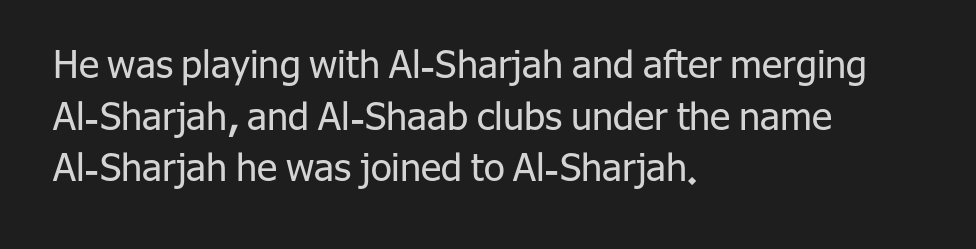
The image shows 38 px regular-weight sans-serif type, upright; set left-aligned, normal line spacing (1.36x), normal letter spacing, not underlined; low stroke contrast and a medium x-height.
